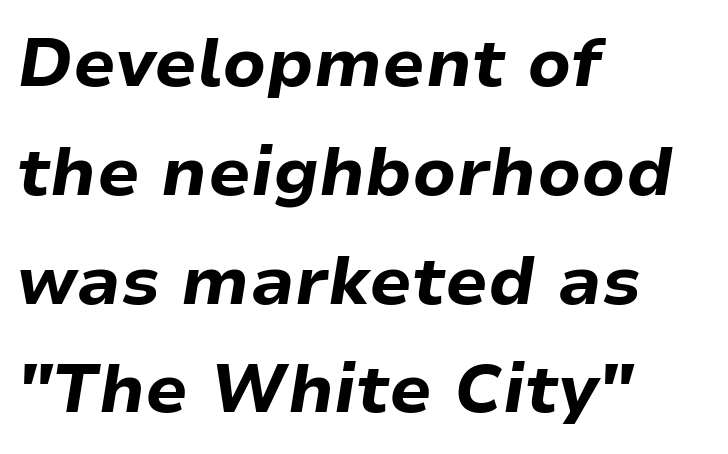
The paragraph has a hard left edge and a soft right edge. A typesetter would call this proportional, since set widths differ per character. The rendering uses a moderate line-height, typical for paragraphs. Each row of text sits above clean, open space.
